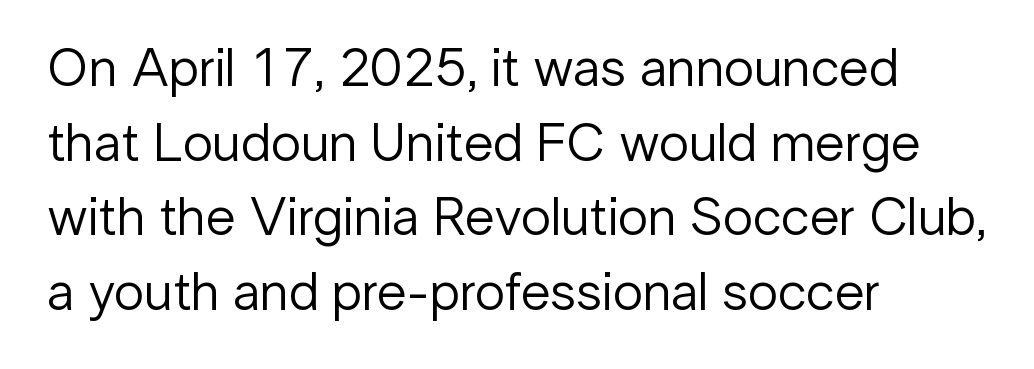
Caption: standard tracking, unaltered. No italicization has been applied; the sample stays upright. Casual observation: everything's shoved over to the left. Each stroke keeps to a modest, everyday thickness or less.
